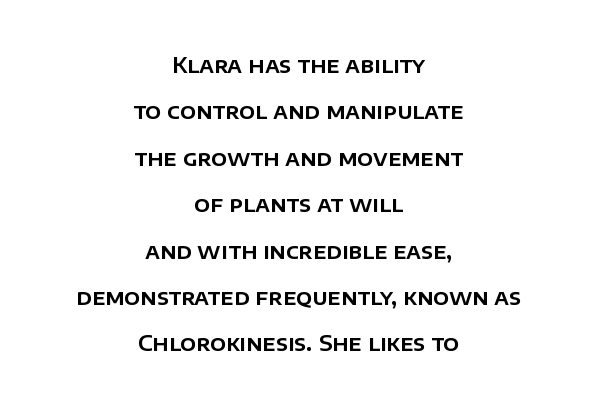
Widely set lines give the paragraph a tall, airy silhouette. Italic? Not at all — the glyphs are vertical. These lines are centered, leaving both edges ragged. What stands out about the letter spacing? Nothing — it is the standard amount.
